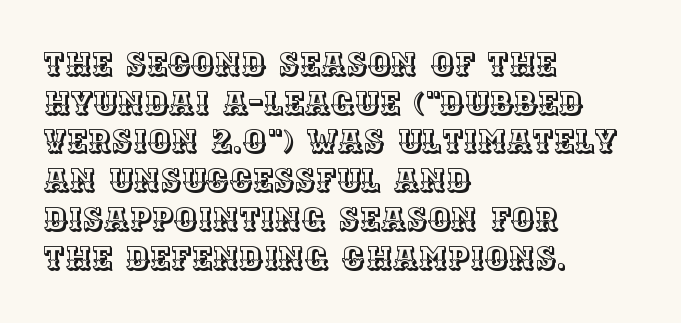
Caption: standard tracking, unaltered. Reading down the block, your eye returns to a fixed left position each line. Words float on clear page, feet unadorned. The passage shown is typed in a proportional face where columns would drift. Posture: straight, roman, zero tilt.
